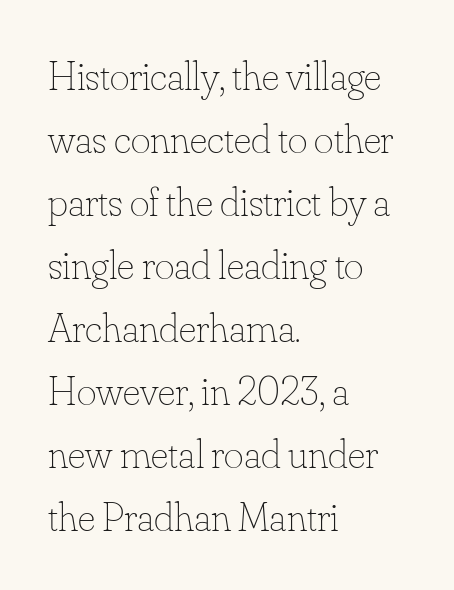
The image shows 42 px thin type, upright; set left-aligned, normal line spacing (1.5x), normal letter spacing, not underlined; low stroke contrast and a small x-height.
